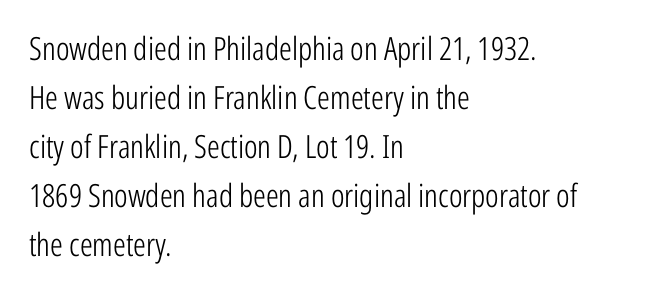
{"serif": "no", "italic": "no", "bold": "no", "weight": "light", "width": "condensed", "stroke_contrast": "low", "x_height": "medium", "monospaced": "no", "underline": "no", "align": "left", "line_spacing": "normal", "line_spacing_ratio": 1.53, "letter_spacing": "normal", "letter_spacing_em": 0.0, "glyph_px": 32}
